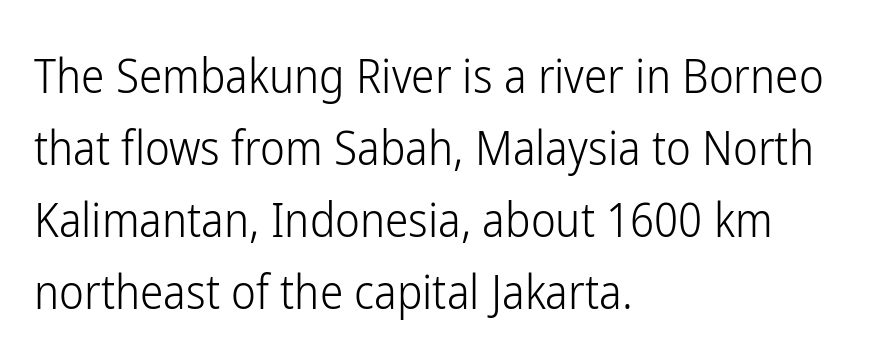
The image shows 47 px light, condensed sans-serif type, upright; set left-aligned, normal line spacing (1.53x), normal letter spacing, not underlined; low stroke contrast and a medium x-height.
